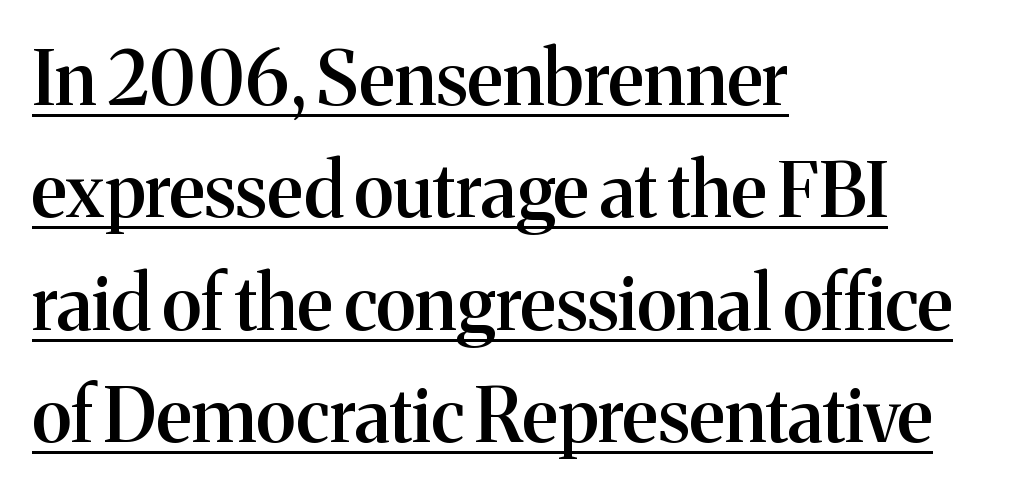
Strokes here are thickened, but only to semibold level. The face used here is rendered with its standard letterfit. This is the regular roman posture of the typeface. The rendering uses a moderate line-height, typical for paragraphs. To sum up the face: it has serifs.
